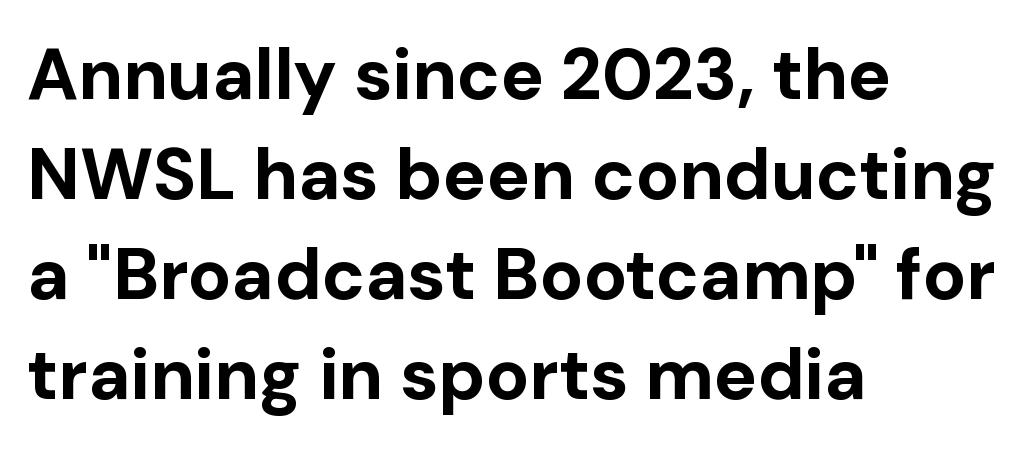
The image shows 72 px bold sans-serif type, upright; set left-aligned, normal line spacing (1.39x), normal letter spacing, not underlined; low stroke contrast and a medium x-height.
